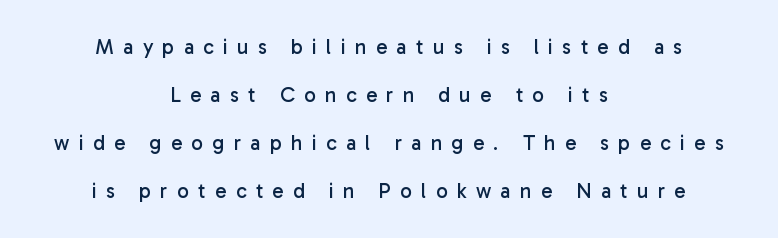
Any mark beneath the type? The region is blank. Does the copy run flush right? No — it is centered line by line. The lettering holds an erect, upright posture throughout. The face used here is rendered with a markedly widened letterfit. How would I describe the line gaps? Wide and relaxed.
